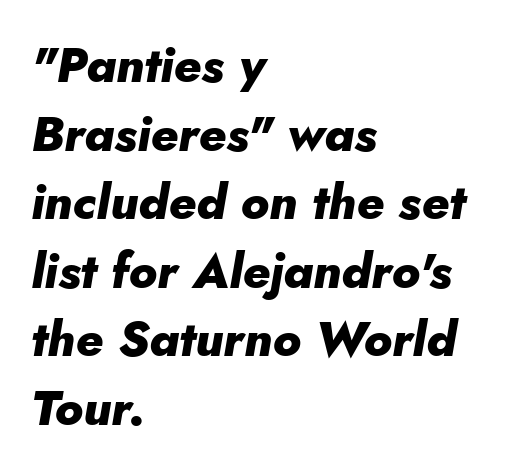
Would a proofreader flag this as italicized? Yes. The block of text has a typical density, with ordinary space between rows. The passage shown is not underscored anywhere. The rendering keeps characters at their native spacing.
